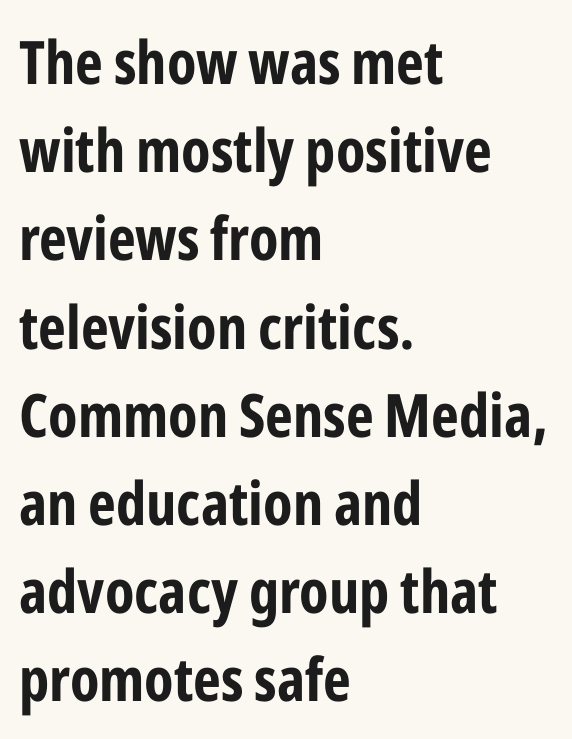
Rendered with straight, roman letterforms. Looks like regular typesetting: each glyph gets only the width it needs. Grotesque or geometric, the face here clearly has no serifs. Observe the ordinary spacing: letters are neighbours, not strangers.
